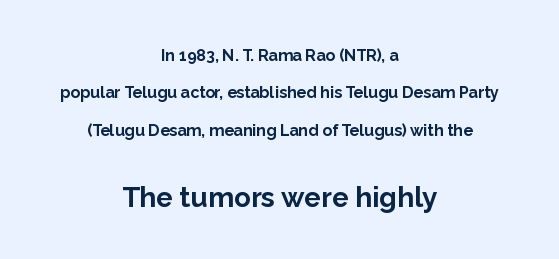
Q: Is the text bold? A: Yes.
Q: Is the text italic (slanted)? A: No, it is upright.
Q: Is the typeface a serif or a sans-serif typeface? A: Sans-serif.
Q: Is the text underlined? A: No.
Q: How is the paragraph aligned? A: Centered.
Q: Is the spacing between letters normal or unusually wide? A: Normal.
Q: Is the spacing between lines tight, normal or loose? A: Loose.
Q: Which block of text is set in a larger size, the first (top) or the second (bottom)? A: The second (bottom) one.
Q: Width (condensed, normal, or wide)? A: Normal.
Q: Stroke contrast? A: Low.
Q: x-height? A: Medium.
Q: Monospaced? A: No.
